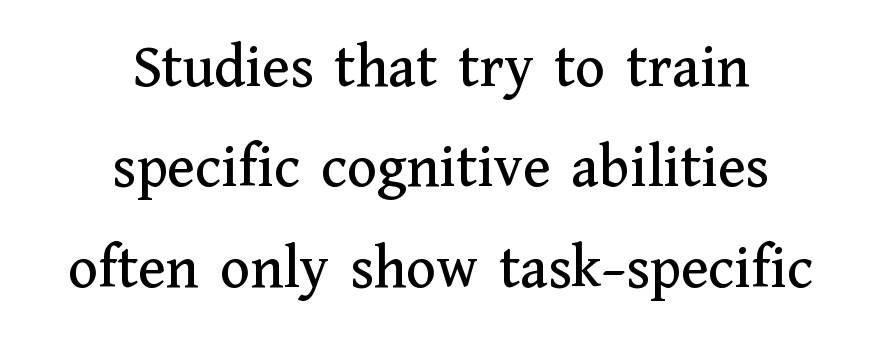
Q: Is the text italic (slanted)? A: No, it is upright.
Q: Is the typeface a serif or a sans-serif typeface? A: Serif.
Q: Is the text underlined? A: No.
Q: How is the paragraph aligned? A: Centered.
Q: Is the spacing between letters normal or unusually wide? A: Normal.
Q: Is the spacing between lines tight, normal or loose? A: Normal.
Q: Width (condensed, normal, or wide)? A: Normal.
Q: Stroke contrast? A: Medium.
Q: x-height? A: Medium.
Q: Monospaced? A: No.
